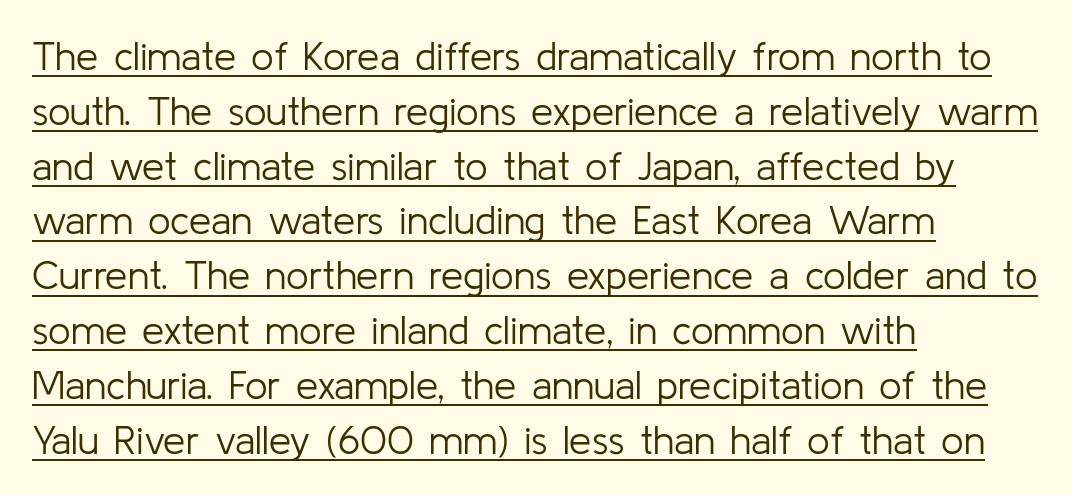
Q: Is the text bold? A: No.
Q: Is the text italic (slanted)? A: No, it is upright.
Q: Is the typeface a serif or a sans-serif typeface? A: Sans-serif.
Q: Is the text underlined? A: Yes.
Q: How is the paragraph aligned? A: Left-aligned.
Q: Is the spacing between letters normal or unusually wide? A: Normal.
Q: Is the spacing between lines tight, normal or loose? A: Normal.
Q: Width (condensed, normal, or wide)? A: Normal.
Q: Stroke contrast? A: Low.
Q: x-height? A: Medium.
Q: Monospaced? A: No.
